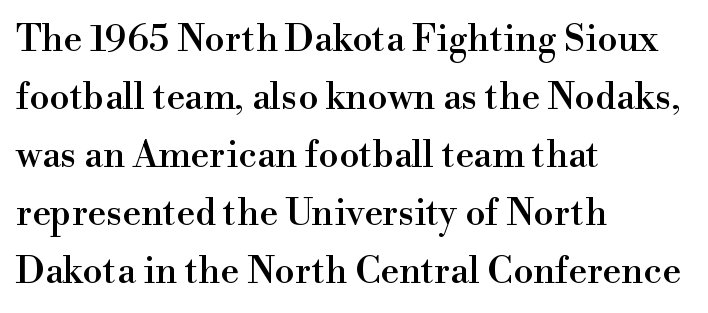
Q: Is the text italic (slanted)? A: No, it is upright.
Q: Is the typeface a serif or a sans-serif typeface? A: Serif.
Q: Is the text underlined? A: No.
Q: How is the paragraph aligned? A: Left-aligned.
Q: Is the spacing between letters normal or unusually wide? A: Normal.
Q: Is the spacing between lines tight, normal or loose? A: Normal.
Q: Width (condensed, normal, or wide)? A: Normal.
Q: Stroke contrast? A: High.
Q: x-height? A: Small.
Q: Monospaced? A: No.
